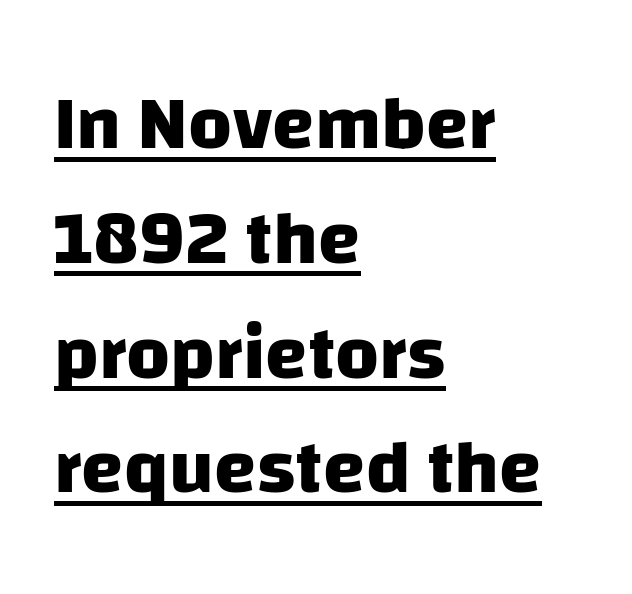
The image shows 76 px heavy sans-serif type; set left-aligned, normal line spacing (1.51x), normal letter spacing, underlined; low stroke contrast and a large x-height.
